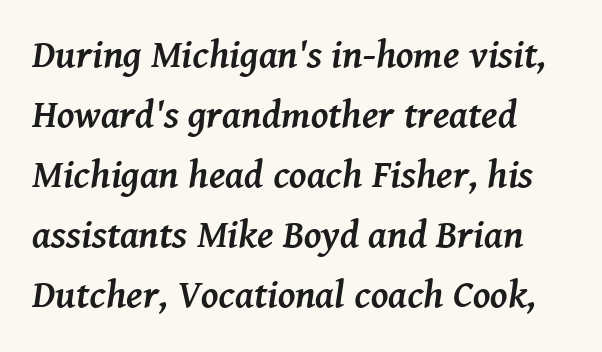
The image shows 39 px semibold serif type, italic (leaning right); set normal line spacing (1.54x), normal letter spacing, not underlined; medium stroke contrast and a medium x-height.
